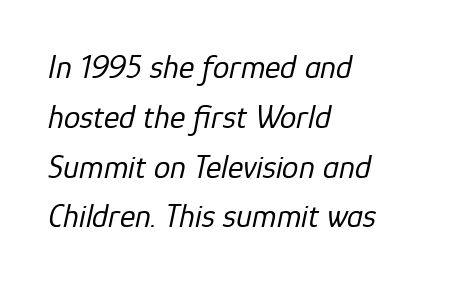
Q: Is the text bold? A: No.
Q: Is the text italic (slanted)? A: Yes, it leans right by about 12 degrees.
Q: Is the text underlined? A: No.
Q: How is the paragraph aligned? A: Left-aligned.
Q: Is the spacing between letters normal or unusually wide? A: Normal.
Q: Is the spacing between lines tight, normal or loose? A: Normal.
Q: Width (condensed, normal, or wide)? A: Normal.
Q: Stroke contrast? A: Low.
Q: x-height? A: Medium.
Q: Monospaced? A: No.
